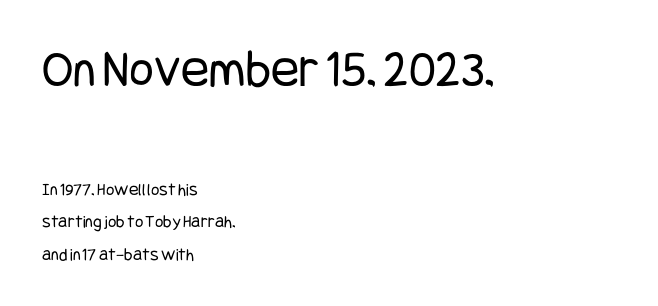
Q: Is the text bold? A: No.
Q: Is the text italic (slanted)? A: No, it is upright.
Q: Is the typeface a serif or a sans-serif typeface? A: Sans-serif.
Q: Is the text underlined? A: No.
Q: How is the paragraph aligned? A: Left-aligned.
Q: Is the spacing between letters normal or unusually wide? A: Normal.
Q: Which block of text is set in a larger size, the first (top) or the second (bottom)? A: The first (top) one.
Q: Width (condensed, normal, or wide)? A: Condensed.
Q: Stroke contrast? A: Low.
Q: x-height? A: Large.
